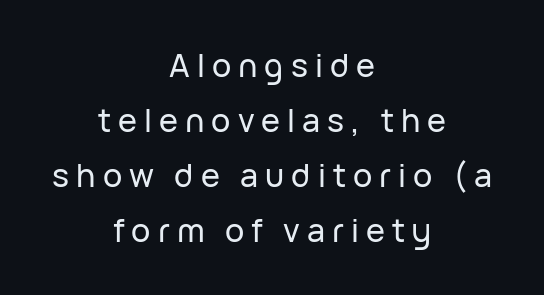
Q: Is the text italic (slanted)? A: No, it is upright.
Q: Is the typeface a serif or a sans-serif typeface? A: Sans-serif.
Q: Is the text underlined? A: No.
Q: How is the paragraph aligned? A: Centered.
Q: Is the spacing between letters normal or unusually wide? A: Unusually wide.
Q: Width (condensed, normal, or wide)? A: Normal.
Q: Stroke contrast? A: Low.
Q: x-height? A: Medium.
Q: Monospaced? A: No.
